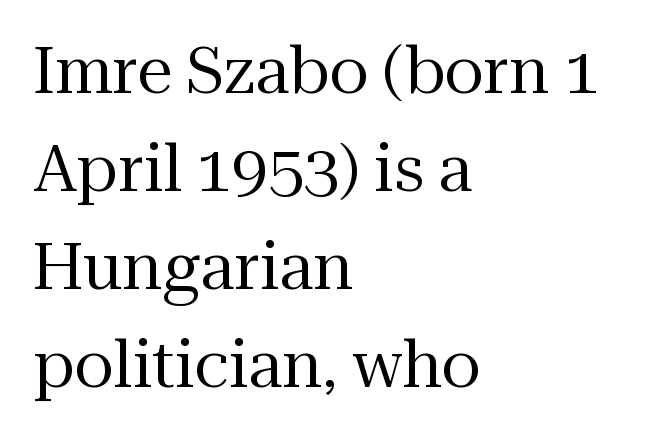
The image shows 64 px regular-weight serif type, upright; set left-aligned, normal line spacing (1.53x), normal letter spacing, not underlined; medium stroke contrast and a medium x-height.
